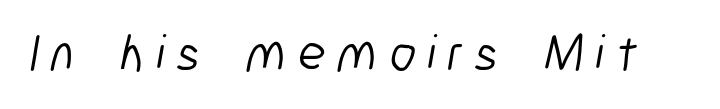
The image shows 52 px light, condensed sans-serif type; set unusually wide letter spacing (+0.22 em), not underlined; low stroke contrast and a medium x-height.
